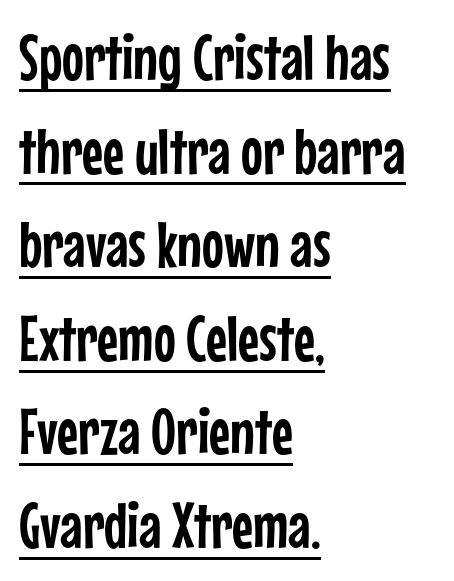
The image shows 65 px condensed sans-serif type, upright; set left-aligned, normal line spacing (1.44x), normal letter spacing, underlined; low stroke contrast and a medium x-height.
